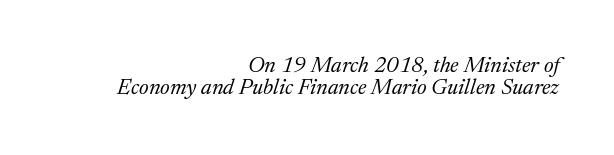
{"italic": "yes", "lean": "right", "slant_degrees": 17, "bold": "no", "underline": "no", "align": "right", "line_spacing": "tight", "line_spacing_ratio": 0.99, "letter_spacing": "normal", "letter_spacing_em": 0.0, "glyph_px": 22}
